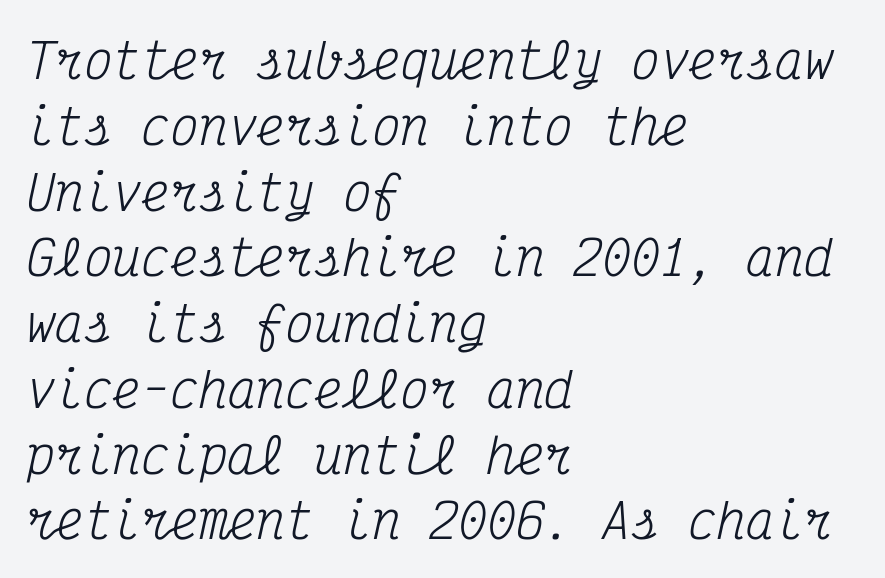
The image shows 48 px regular-weight, condensed serif type, italic (leaning right), monospaced; set left-aligned, normal line spacing (1.37x), normal letter spacing, not underlined; medium stroke contrast and a medium x-height.
